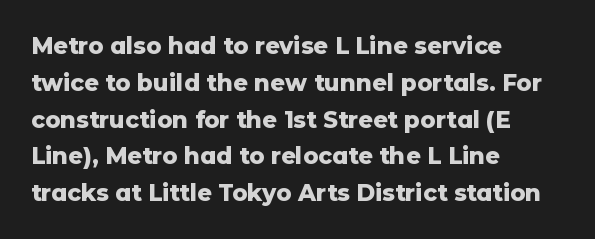
The passage shown stacks its lines at a standard gap. The rag falls on the right side of this text block. Nope, not italic — everything's standing straight. Rule under the text: the space is simply empty. The face used here is rendered with its standard letterfit.
